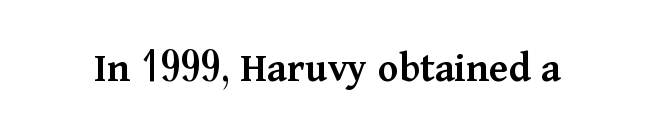
Q: Is the text bold? A: Semi-bold.
Q: Is the text italic (slanted)? A: No, it is upright.
Q: Is the typeface a serif or a sans-serif typeface? A: Serif.
Q: Is the text underlined? A: No.
Q: Is the spacing between letters normal or unusually wide? A: Normal.
Q: Width (condensed, normal, or wide)? A: Normal.
Q: Stroke contrast? A: Medium.
Q: x-height? A: Medium.
Q: Monospaced? A: No.
